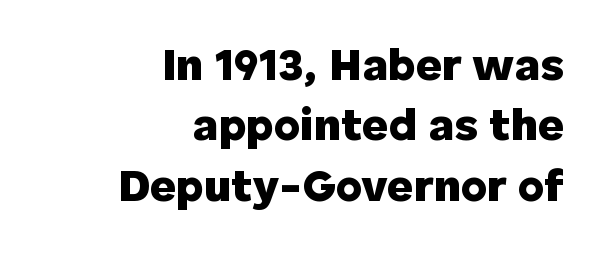
Q: Is the text bold? A: Yes.
Q: Is the text italic (slanted)? A: No, it is upright.
Q: Is the typeface a serif or a sans-serif typeface? A: Sans-serif.
Q: Is the text underlined? A: No.
Q: How is the paragraph aligned? A: Right-aligned.
Q: Is the spacing between letters normal or unusually wide? A: Normal.
Q: Is the spacing between lines tight, normal or loose? A: Normal.
Q: Width (condensed, normal, or wide)? A: Normal.
Q: Stroke contrast? A: Low.
Q: x-height? A: Medium.
Q: Monospaced? A: No.
